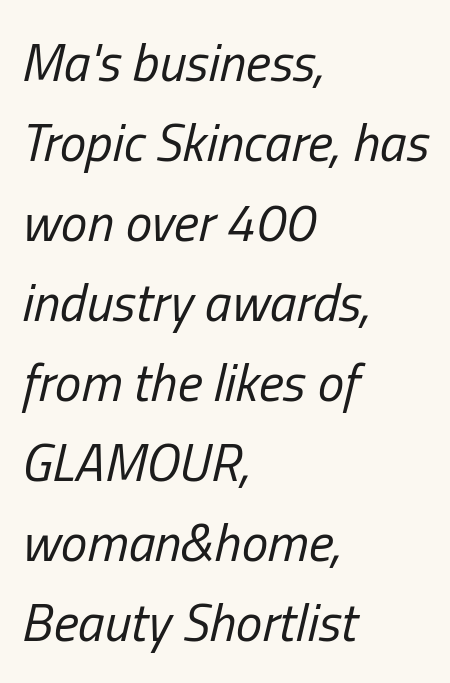
Q: Is the text bold? A: No.
Q: Is the text italic (slanted)? A: Yes, it leans right by about 13 degrees.
Q: Is the text underlined? A: No.
Q: How is the paragraph aligned? A: Left-aligned.
Q: Is the spacing between letters normal or unusually wide? A: Normal.
Q: Is the spacing between lines tight, normal or loose? A: Normal.
Q: Width (condensed, normal, or wide)? A: Condensed.
Q: Stroke contrast? A: Low.
Q: x-height? A: Medium.
Q: Monospaced? A: No.
